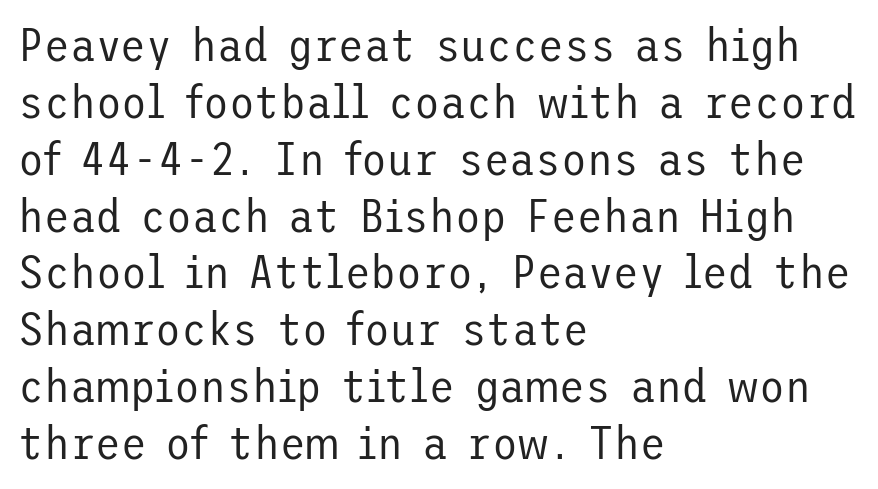
Ink coverage per letter is moderate at most. These lines keep a tight, regular rhythm from letter to letter. The setting favours the left margin, as ordinary paragraphs usually do. Only glyphs here, with clear space below each row.
